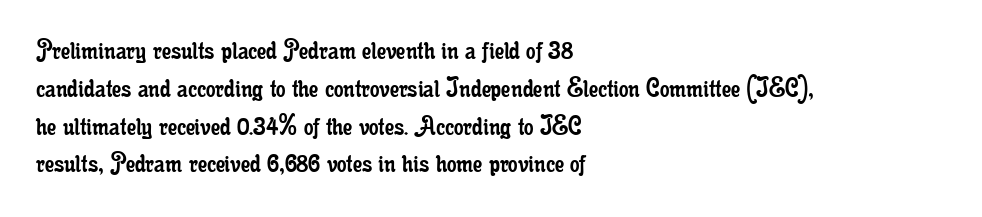
{"serif": "yes", "italic": "no", "bold": "no", "weight": "regular", "width": "condensed", "stroke_contrast": "low", "x_height": "small", "monospaced": "no", "underline": "no", "align": "left", "line_spacing": "normal", "line_spacing_ratio": 1.26, "letter_spacing": "normal", "letter_spacing_em": 0.0, "glyph_px": 30}
